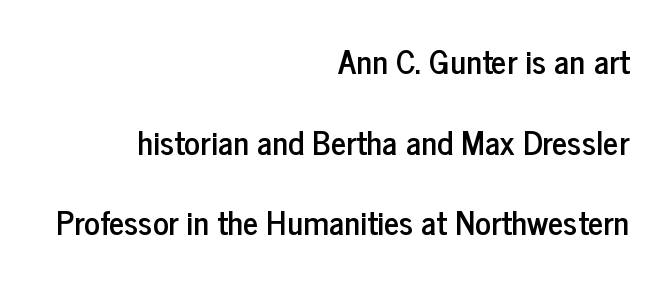
No extra tracking has been applied to these lines. Check the space under the baseline: it is left empty. This is roman type, the default non-slanted kind. The rendering anchors every line to the right-hand side. You could not count columns in this text — the font is proportionally spaced. Look at the bottom of the vertical strokes: they stop flat, with no serifs.
